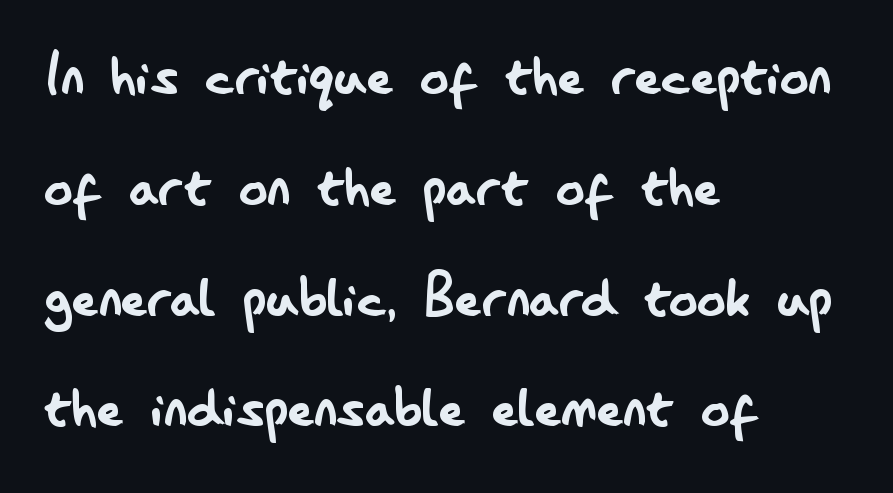
Teacher's note: observe the even left margin — that is flush-left alignment. Bare-footed words on every line. Standard letterfit; no display-style spreading of the glyphs. Leading: standard.
